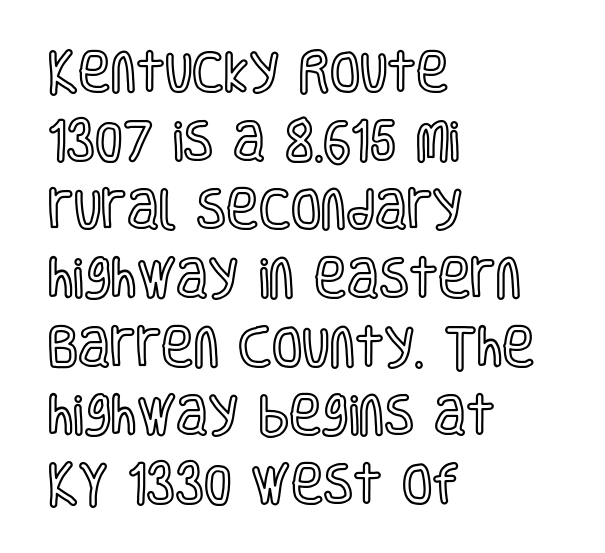
{"italic": "no", "width": "condensed", "x_height": "large", "monospaced": "no", "underline": "no", "align": "left", "line_spacing": "normal", "line_spacing_ratio": 1.56, "letter_spacing": "normal", "letter_spacing_em": 0.0, "glyph_px": 44}
